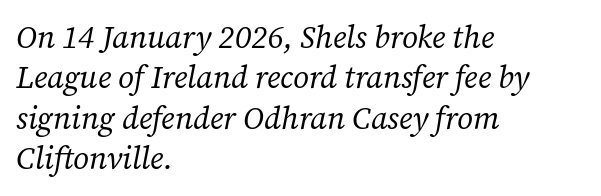
{"serif": "yes", "italic": "yes", "lean": "right", "slant_degrees": 12, "bold": "no", "weight": "regular", "width": "normal", "stroke_contrast": "low", "x_height": "medium", "monospaced": "no", "underline": "no", "align": "left", "line_spacing": "normal", "line_spacing_ratio": 1.3, "letter_spacing": "normal", "letter_spacing_em": 0.0, "glyph_px": 31}
